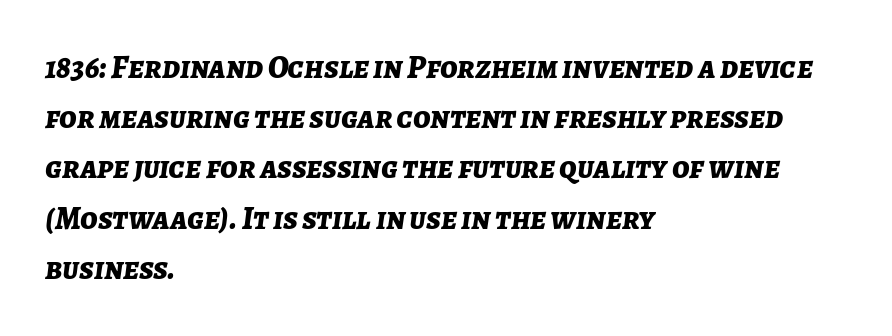
{"italic": "yes", "lean": "right", "slant_degrees": 7, "bold": "yes", "weight": "bold", "width": "normal", "stroke_contrast": "low", "x_height": "medium", "monospaced": "no", "underline": "no", "align": "left", "line_spacing": "normal", "line_spacing_ratio": 1.57, "letter_spacing": "normal", "letter_spacing_em": 0.0, "glyph_px": 32}
